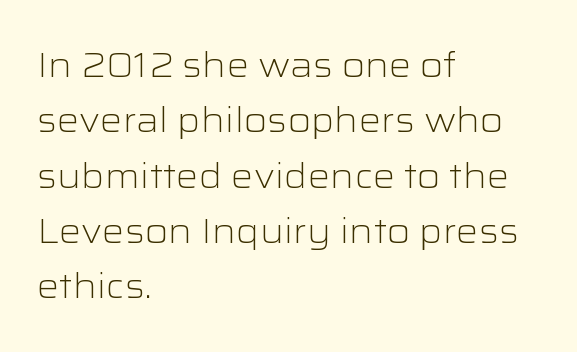
Q: Is the text bold? A: No.
Q: Is the text italic (slanted)? A: No, it is upright.
Q: Is the typeface a serif or a sans-serif typeface? A: Sans-serif.
Q: Is the text underlined? A: No.
Q: How is the paragraph aligned? A: Left-aligned.
Q: Is the spacing between letters normal or unusually wide? A: Normal.
Q: Is the spacing between lines tight, normal or loose? A: Normal.
Q: Width (condensed, normal, or wide)? A: Wide.
Q: Stroke contrast? A: Low.
Q: x-height? A: Medium.
Q: Monospaced? A: No.
